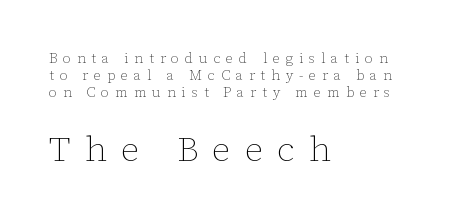
{"italic": "no", "bold": "no", "weight": "thin", "width": "normal", "stroke_contrast": "low", "x_height": "medium", "monospaced": "no", "underline": "no", "align": "left", "line_spacing_ratio": 1.2, "letter_spacing": "wide", "letter_spacing_em": 0.41, "larger_block": "second", "size_ratio": 2.5, "glyph_px": 35}
